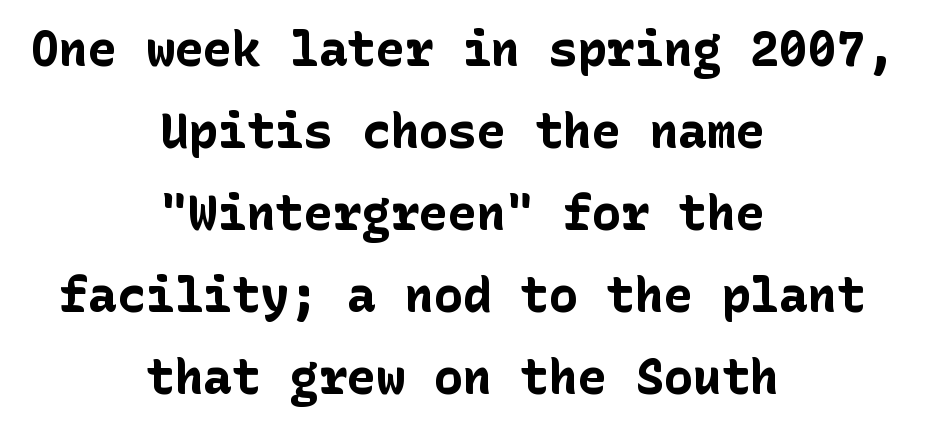
{"serif": "no", "italic": "no", "bold": "yes", "weight": "bold", "width": "normal", "stroke_contrast": "low", "x_height": "medium", "underline": "no", "align": "center", "line_spacing_ratio": 1.71, "letter_spacing": "normal", "letter_spacing_em": 0.0, "glyph_px": 48}
